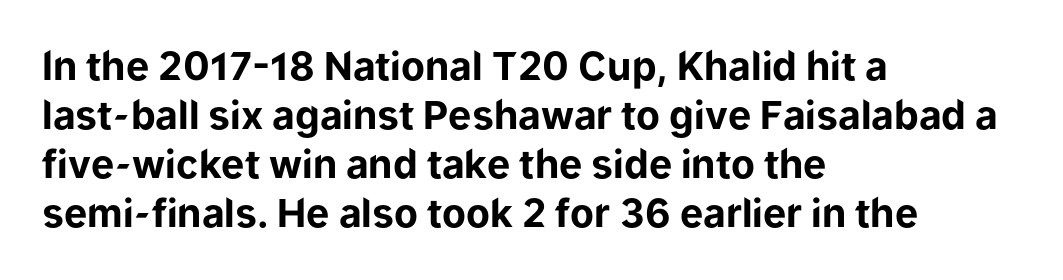
The type family on display is of the sans-serif kind. Strokes here are thick enough to call this a true bold. Short note: letters normally spaced. Quick note: underline off.
